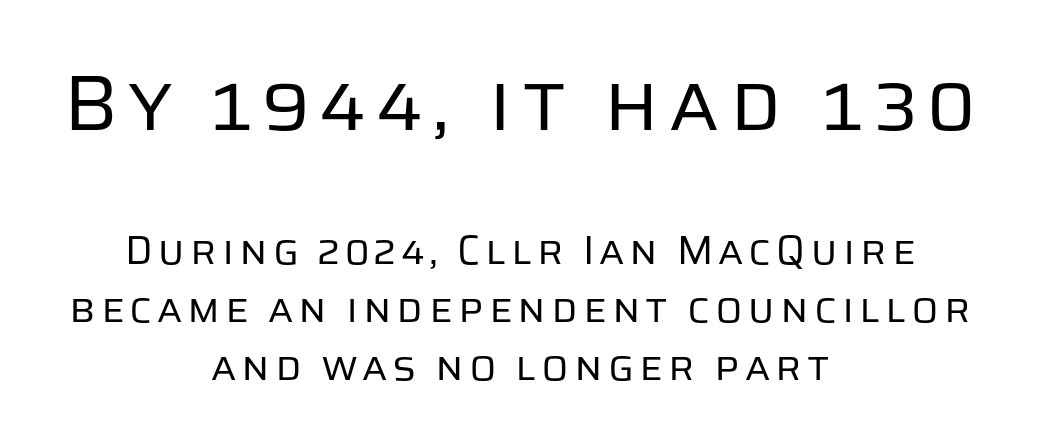
Q: Is the text bold? A: No.
Q: Is the text italic (slanted)? A: No, it is upright.
Q: Is the typeface a serif or a sans-serif typeface? A: Sans-serif.
Q: Is the text underlined? A: No.
Q: How is the paragraph aligned? A: Centered.
Q: Is the spacing between lines tight, normal or loose? A: Normal.
Q: Which block of text is set in a larger size, the first (top) or the second (bottom)? A: The first (top) one.
Q: Width (condensed, normal, or wide)? A: Normal.
Q: Stroke contrast? A: Low.
Q: x-height? A: Large.
Q: Monospaced? A: No.
